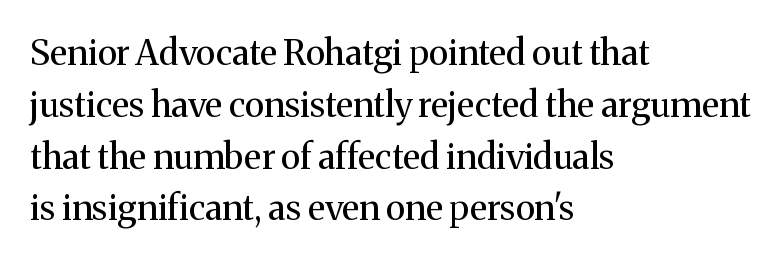
{"serif": "yes", "italic": "no", "bold": "no", "weight": "regular", "width": "normal", "stroke_contrast": "medium", "x_height": "medium", "monospaced": "no", "underline": "no", "align": "left", "line_spacing": "normal", "line_spacing_ratio": 1.48, "letter_spacing": "normal", "letter_spacing_em": 0.0, "glyph_px": 35}
